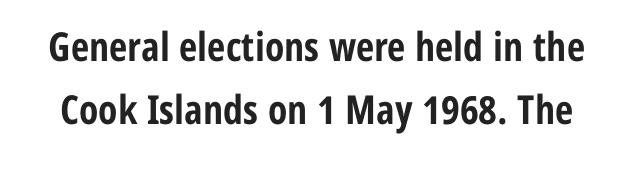
The image shows 40 px bold, condensed sans-serif type, upright; set normal line spacing (1.57x), normal letter spacing, not underlined; low stroke contrast and a medium x-height.
